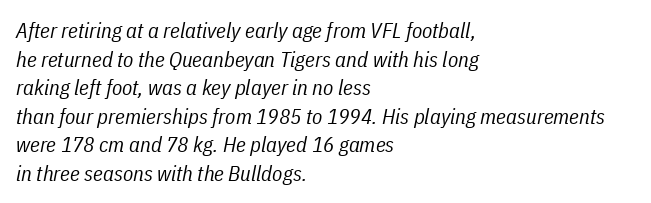
Q: Is the text bold? A: No.
Q: Is the text italic (slanted)? A: Yes, it leans right by about 11 degrees.
Q: Is the text underlined? A: No.
Q: How is the paragraph aligned? A: Left-aligned.
Q: Is the spacing between letters normal or unusually wide? A: Normal.
Q: Is the spacing between lines tight, normal or loose? A: Normal.
